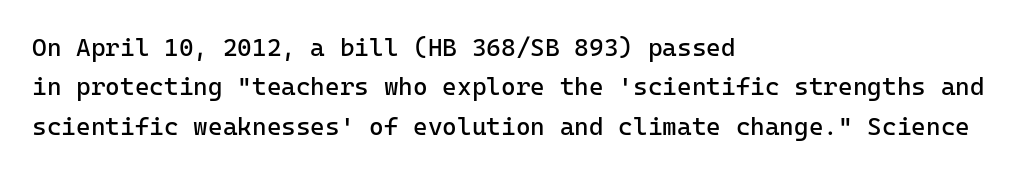
{"italic": "no", "bold": "no", "underline": "no", "align": "left", "line_spacing": "normal", "line_spacing_ratio": 1.58, "letter_spacing": "normal", "letter_spacing_em": 0.0, "glyph_px": 25}
